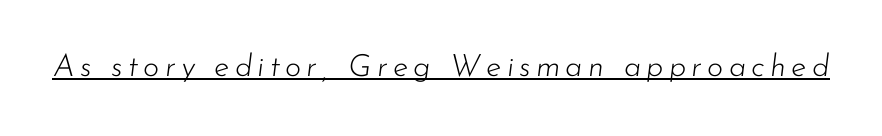
Q: Is the text bold? A: No.
Q: Is the text italic (slanted)? A: Yes, it leans right by about 7 degrees.
Q: Is the text underlined? A: Yes.
Q: Width (condensed, normal, or wide)? A: Normal.
Q: Stroke contrast? A: Low.
Q: x-height? A: Small.
Q: Monospaced? A: No.
